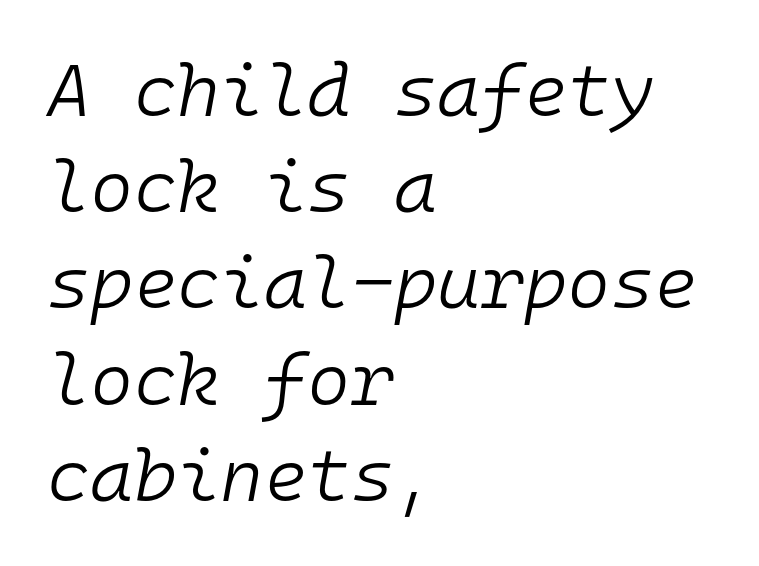
These glyphs show unthickened strokes, regular width or finer. The rendering uses typewriter-style spacing with identical character cells. The vertical gap from one line to the next is medium. The rendering keeps characters at their native spacing. Only glyphs here, with clear space below each row.
